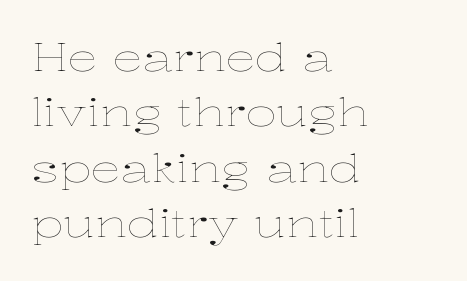
{"italic": "no", "bold": "no", "weight": "thin", "width": "wide", "stroke_contrast": "low", "x_height": "medium", "monospaced": "no", "underline": "no", "align": "left", "line_spacing": "normal", "line_spacing_ratio": 1.46, "letter_spacing": "normal", "letter_spacing_em": 0.0, "glyph_px": 38}
